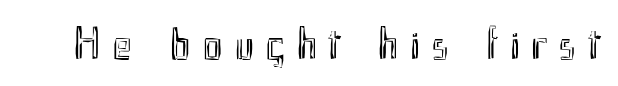
{"italic": "no", "width": "condensed", "x_height": "small", "monospaced": "no", "underline": "no", "letter_spacing": "wide", "letter_spacing_em": 0.26, "glyph_px": 46}
